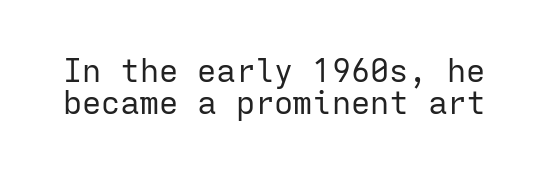
The letters look calm and open, with moderate or lighter stems. Quick note: not italic, upright. Spacing verdict: monospaced, one width for all characters. Spacing between characters is what you'd get straight out of the box. Vertical spacing — tight. Just letters on the line, the space beneath them empty.
